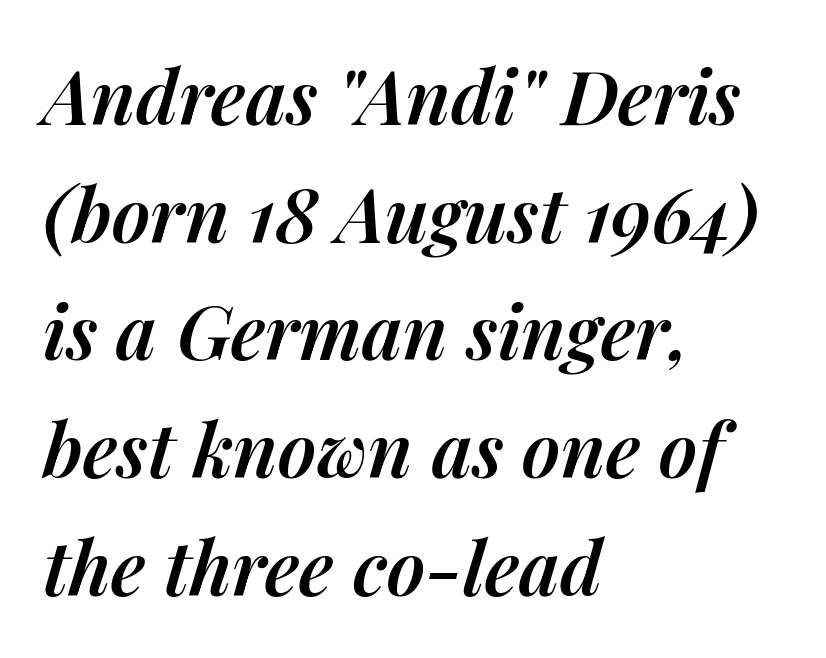
The text block is weighted toward the left margin, trailing off unevenly rightward. Underlining? Definitely not there. Here the glyphs are tracked normally, forming tight word shapes. Think of a printed novel: that variable character pitch is what you see here. Summary of vertical rhythm: regular, with standard interline spacing.
